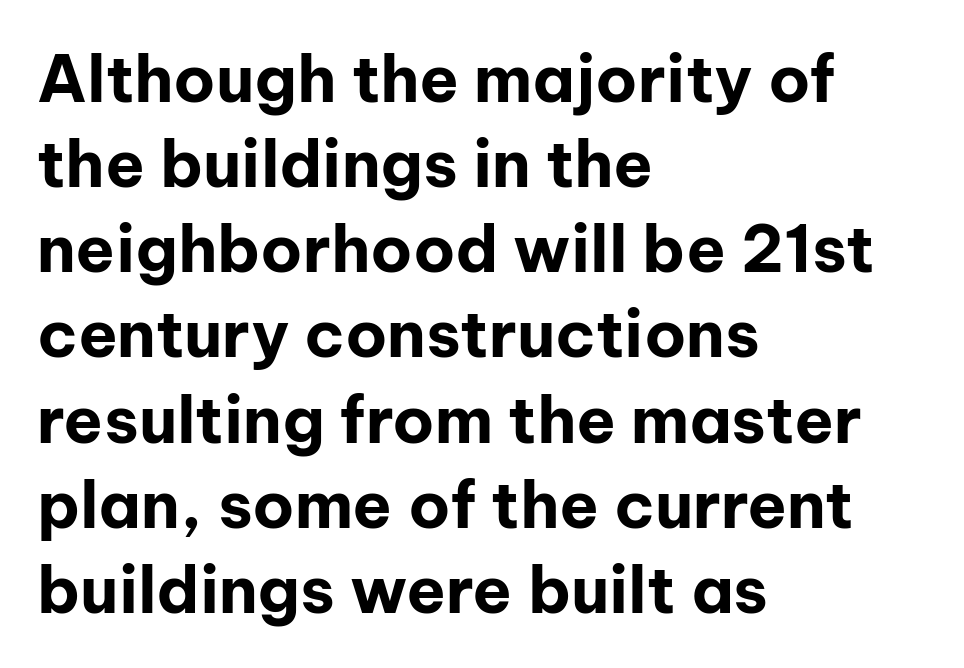
Q: Is the text bold? A: Yes.
Q: Is the text italic (slanted)? A: No, it is upright.
Q: Is the typeface a serif or a sans-serif typeface? A: Sans-serif.
Q: Is the text underlined? A: No.
Q: How is the paragraph aligned? A: Left-aligned.
Q: Is the spacing between letters normal or unusually wide? A: Normal.
Q: Is the spacing between lines tight, normal or loose? A: Normal.
Q: Width (condensed, normal, or wide)? A: Normal.
Q: Stroke contrast? A: Low.
Q: x-height? A: Medium.
Q: Monospaced? A: No.
